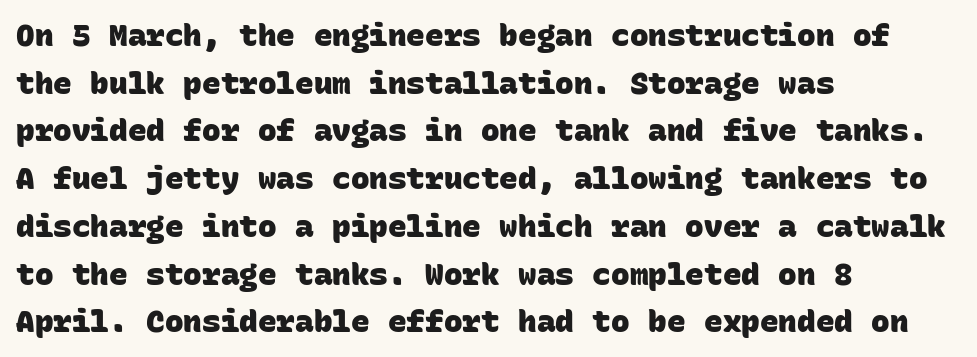
{"serif": "no", "bold": "yes", "weight": "heavy", "width": "normal", "stroke_contrast": "low", "x_height": "large", "monospaced": "yes", "underline": "no", "align": "left", "line_spacing": "normal", "line_spacing_ratio": 1.54, "letter_spacing": "normal", "letter_spacing_em": 0.0, "glyph_px": 31}
